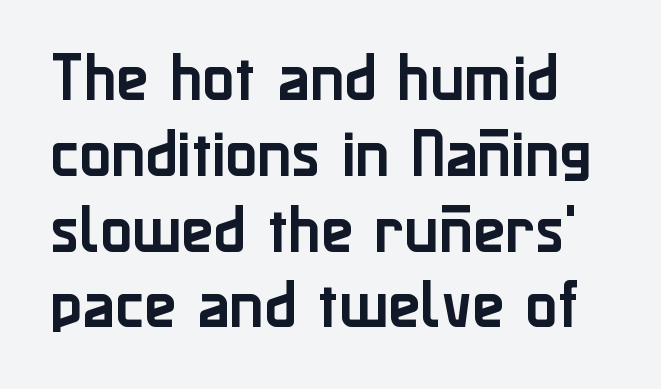
Q: Is the text italic (slanted)? A: No, it is upright.
Q: Is the typeface a serif or a sans-serif typeface? A: Sans-serif.
Q: Is the text underlined? A: No.
Q: Is the spacing between letters normal or unusually wide? A: Normal.
Q: Is the spacing between lines tight, normal or loose? A: Normal.
Q: Width (condensed, normal, or wide)? A: Normal.
Q: Stroke contrast? A: Low.
Q: x-height? A: Medium.
Q: Monospaced? A: No.
